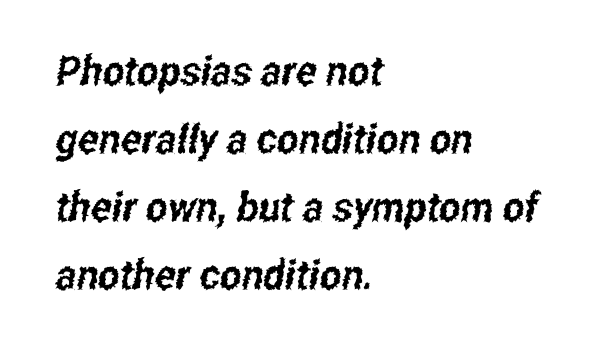
{"serif": "no", "width": "condensed", "stroke_contrast": "low", "x_height": "medium", "monospaced": "no", "underline": "no", "align": "left", "line_spacing": "normal", "line_spacing_ratio": 1.66, "letter_spacing": "normal", "letter_spacing_em": 0.0, "glyph_px": 41}
